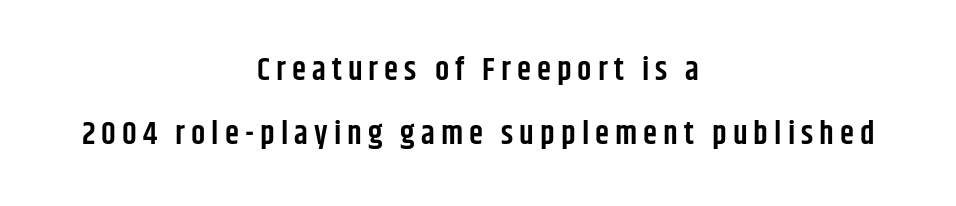
{"serif": "no", "italic": "no", "bold": "semi", "weight": "semibold", "width": "condensed", "stroke_contrast": "low", "x_height": "large", "monospaced": "no", "underline": "no", "align": "center", "line_spacing": "loose", "line_spacing_ratio": 1.99, "glyph_px": 32}
